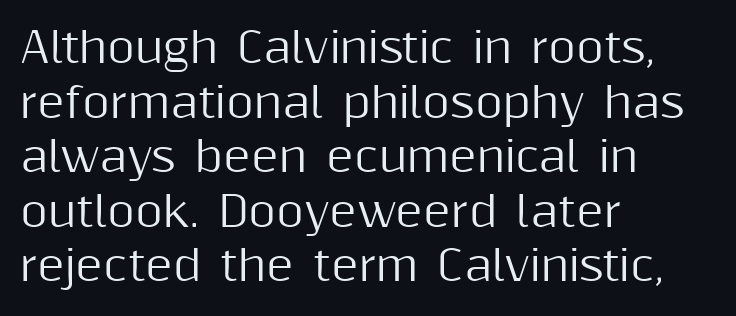
Q: Is the text italic (slanted)? A: No, it is upright.
Q: Is the typeface a serif or a sans-serif typeface? A: Sans-serif.
Q: Is the text underlined? A: No.
Q: How is the paragraph aligned? A: Left-aligned.
Q: Is the spacing between letters normal or unusually wide? A: Normal.
Q: Is the spacing between lines tight, normal or loose? A: Normal.
Q: Width (condensed, normal, or wide)? A: Normal.
Q: Stroke contrast? A: Medium.
Q: x-height? A: Medium.
Q: Monospaced? A: No.
